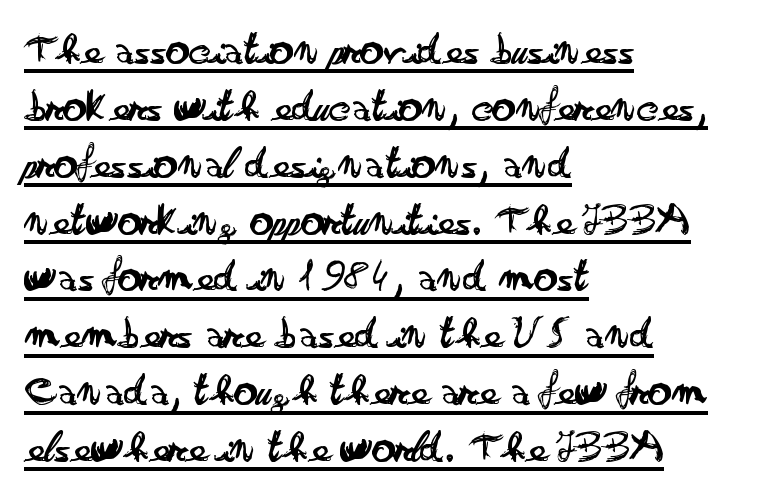
The image shows 47 px regular-weight, wide sans-serif type, upright; set left-aligned, line spacing 1.21x, normal letter spacing, underlined; low stroke contrast and a small x-height.
